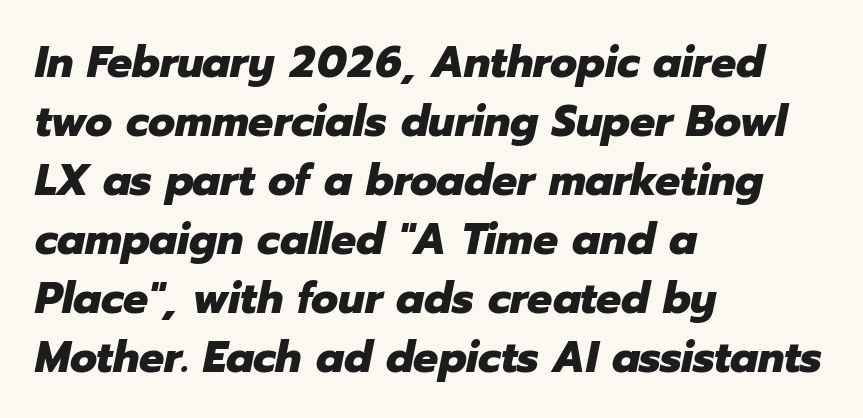
Q: Is the text bold? A: Yes.
Q: Is the text italic (slanted)? A: Yes, it leans right by about 12 degrees.
Q: Is the text underlined? A: No.
Q: How is the paragraph aligned? A: Left-aligned.
Q: Is the spacing between letters normal or unusually wide? A: Normal.
Q: Is the spacing between lines tight, normal or loose? A: Normal.
Q: Width (condensed, normal, or wide)? A: Normal.
Q: Stroke contrast? A: Low.
Q: x-height? A: Medium.
Q: Monospaced? A: No.
